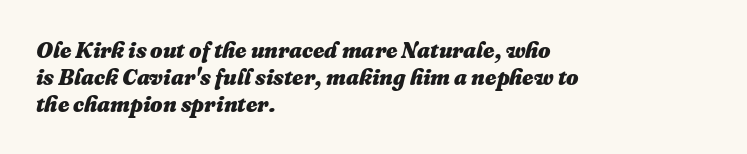
{"italic": "yes", "lean": "right", "slant_degrees": 16, "bold": "yes", "underline": "no", "align": "left", "line_spacing_ratio": 1.22, "letter_spacing": "normal", "letter_spacing_em": 0.0, "glyph_px": 22}
